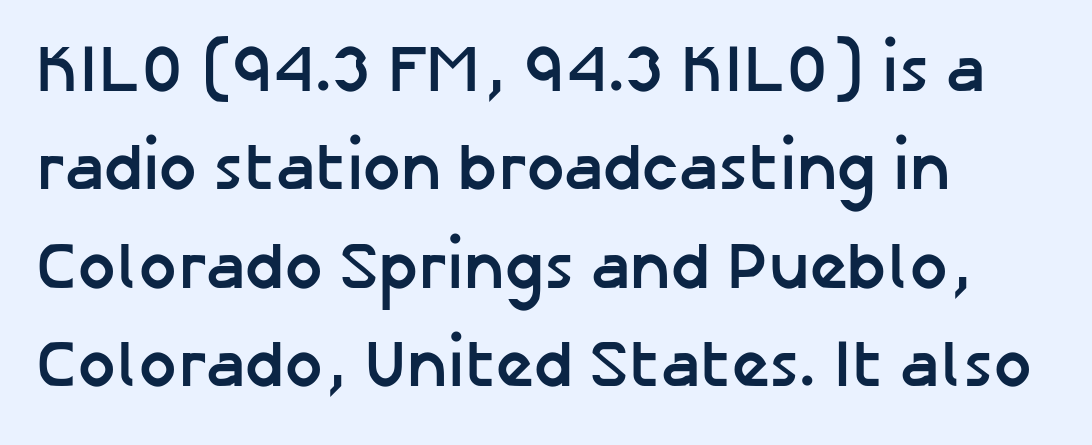
Glance below the letters and you will spot only blank space. Line beginnings align vertically; line endings do not. Is this a fixed-width face? No — the glyphs have proportional, varying widths. The face used here is rendered with its standard letterfit.
